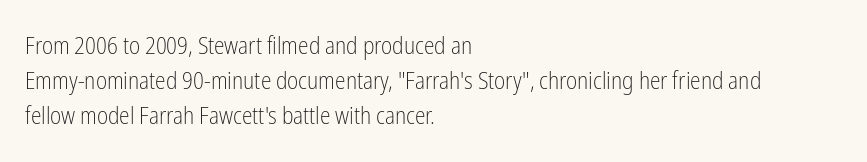
Q: Is the text bold? A: No.
Q: Is the text italic (slanted)? A: No, it is upright.
Q: Is the text underlined? A: No.
Q: How is the paragraph aligned? A: Left-aligned.
Q: Is the spacing between letters normal or unusually wide? A: Normal.
Q: Is the spacing between lines tight, normal or loose? A: Normal.
